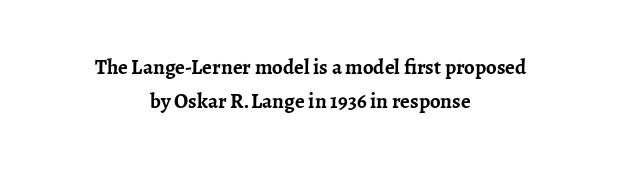
Style check: upright. The rag falls on both sides of this text block equally. Inter-character spacing is left at the font's built-in metrics. The strokes are fattened all the way to bold. Quick note: underline off.
